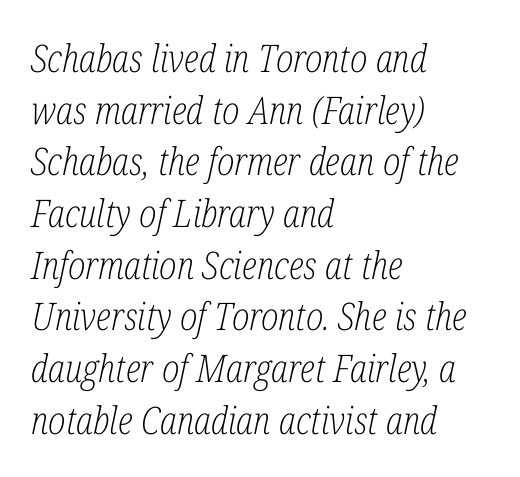
Reading down the column, the eye jumps a familiar distance to each next line. The baseline area is clear. Observe the ordinary spacing: letters are neighbours, not strangers. One-word summary of the alignment: left. Proportional: the letters do not fall into vertical columns.
